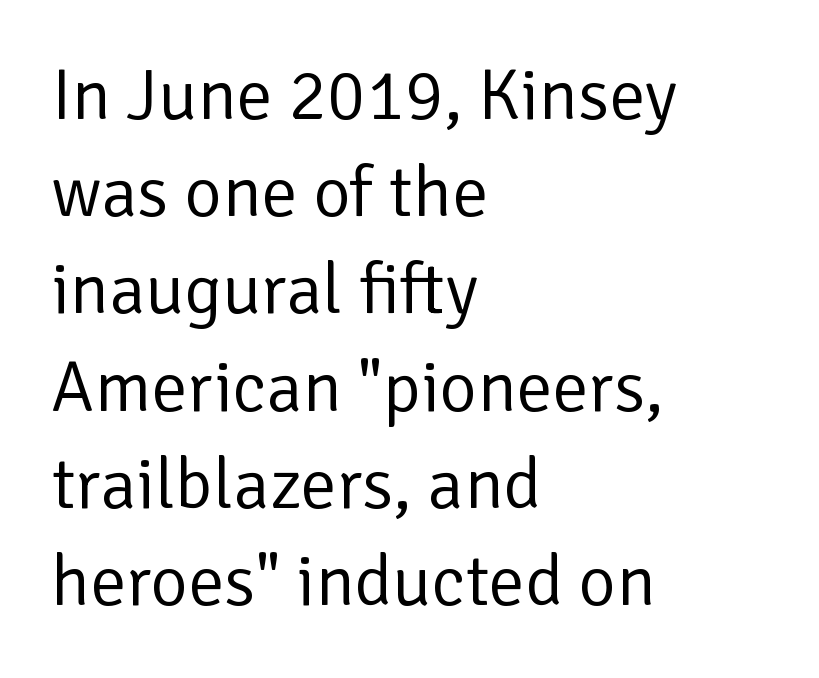
{"serif": "no", "italic": "no", "bold": "no", "weight": "regular", "width": "normal", "stroke_contrast": "low", "x_height": "medium", "monospaced": "no", "underline": "no", "align": "left", "line_spacing": "normal", "line_spacing_ratio": 1.35, "letter_spacing": "normal", "letter_spacing_em": 0.0, "glyph_px": 72}
